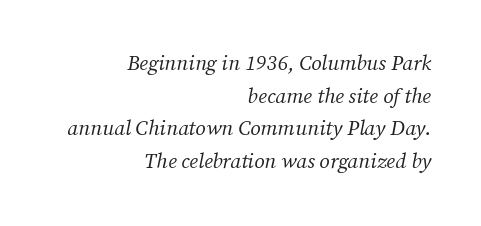
Q: Is the text bold? A: No.
Q: Is the text italic (slanted)? A: Yes, it leans right by about 12 degrees.
Q: Is the text underlined? A: No.
Q: How is the paragraph aligned? A: Right-aligned.
Q: Is the spacing between letters normal or unusually wide? A: Normal.
Q: Is the spacing between lines tight, normal or loose? A: Normal.
